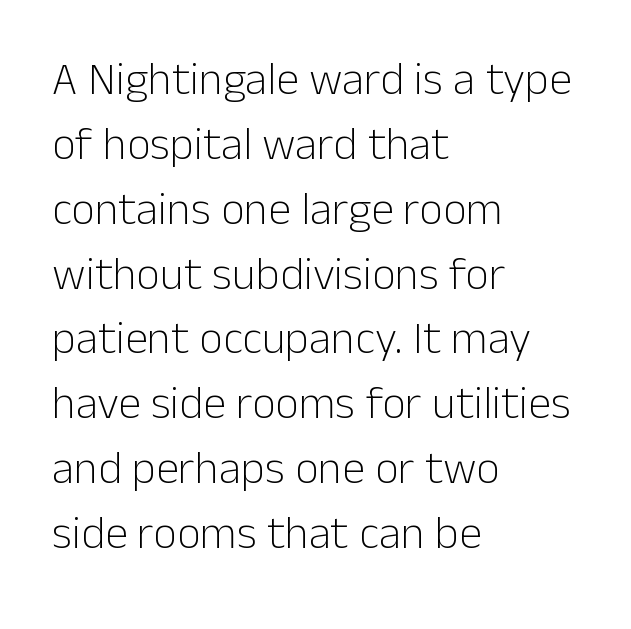
Q: Is the text bold? A: No.
Q: Is the text italic (slanted)? A: No, it is upright.
Q: Is the typeface a serif or a sans-serif typeface? A: Sans-serif.
Q: Is the text underlined? A: No.
Q: How is the paragraph aligned? A: Left-aligned.
Q: Is the spacing between letters normal or unusually wide? A: Normal.
Q: Is the spacing between lines tight, normal or loose? A: Normal.
Q: Width (condensed, normal, or wide)? A: Normal.
Q: Stroke contrast? A: Low.
Q: x-height? A: Medium.
Q: Monospaced? A: No.
